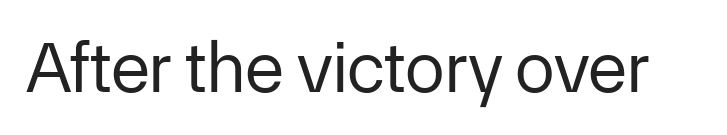
The image shows 72 px regular-weight sans-serif type, upright; set normal letter spacing, not underlined; low stroke contrast and a medium x-height.
